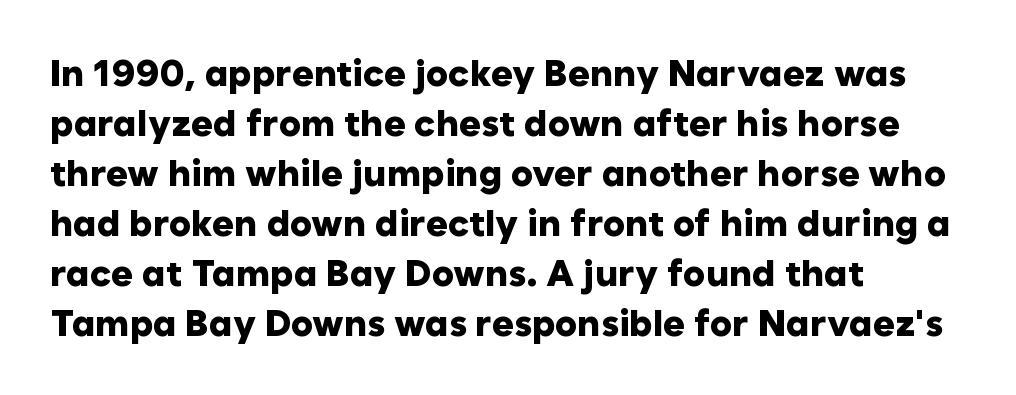
The image shows 37 px heavy sans-serif type, upright; set left-aligned, normal line spacing (1.35x), normal letter spacing, not underlined; low stroke contrast and a medium x-height.
